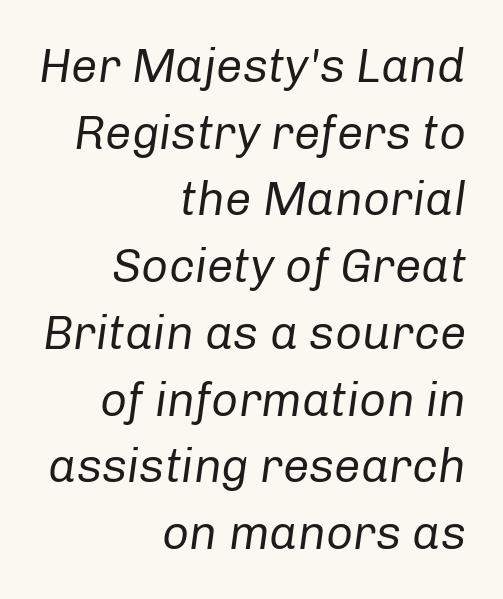
The image shows 47 px regular-weight type, italic (leaning right); set right-aligned, normal line spacing (1.42x), normal letter spacing, not underlined; low stroke contrast and a medium x-height.
